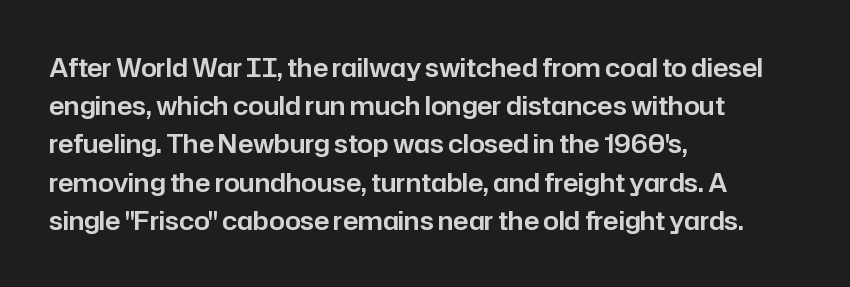
Q: Is the text italic (slanted)? A: No, it is upright.
Q: Is the text underlined? A: No.
Q: How is the paragraph aligned? A: Left-aligned.
Q: Is the spacing between letters normal or unusually wide? A: Normal.
Q: Is the spacing between lines tight, normal or loose? A: Normal.
